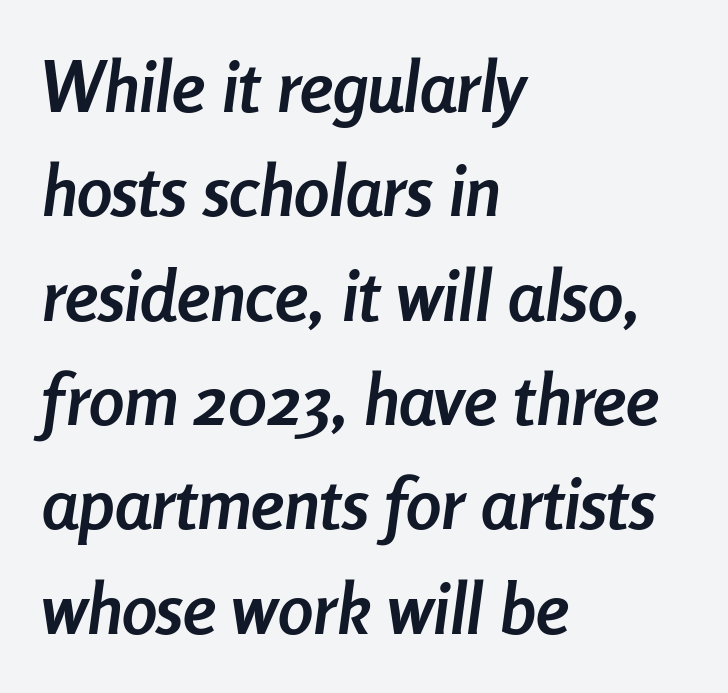
You could not count columns in this text — the font is proportionally spaced. Leftover space on each line is placed entirely after the last word. Pretty heavy lettering here — definitely bold. The text carries the slant typical of an italic or oblique font. The line texture is even and compact thanks to regular tracking.
